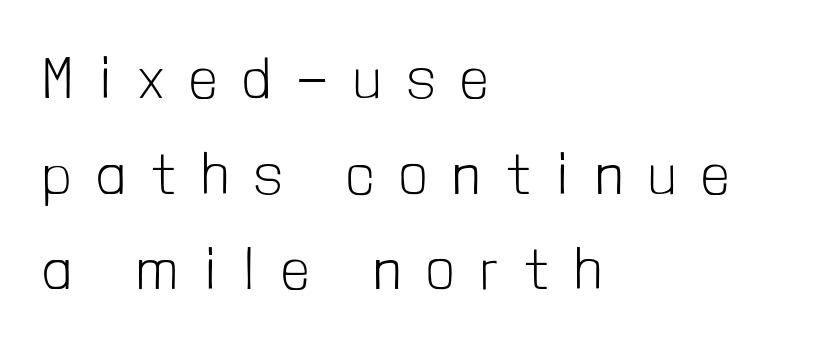
The image shows 58 px light, condensed sans-serif type, upright; set left-aligned, normal line spacing (1.65x), unusually wide letter spacing (+0.47 em), not underlined; low stroke contrast and a medium x-height.
